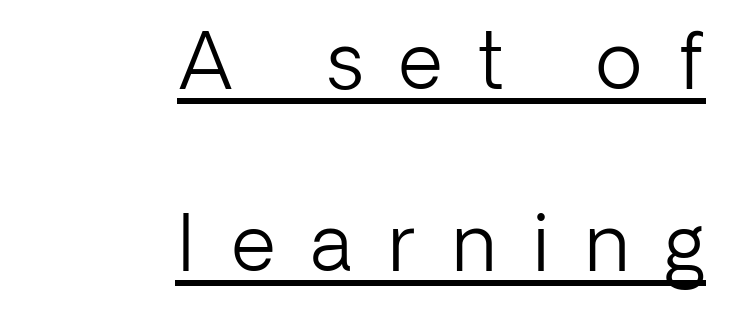
{"serif": "no", "italic": "no", "bold": "no", "weight": "light", "width": "normal", "stroke_contrast": "low", "x_height": "medium", "monospaced": "no", "underline": "yes", "align": "right", "line_spacing": "loose", "line_spacing_ratio": 2.37, "letter_spacing": "wide", "letter_spacing_em": 0.47, "glyph_px": 77}
